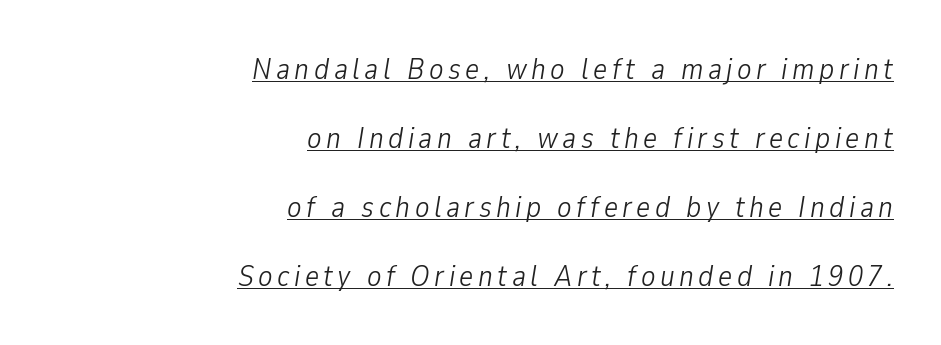
{"italic": "yes", "lean": "right", "slant_degrees": 9, "bold": "no", "weight": "light", "width": "condensed", "stroke_contrast": "low", "x_height": "medium", "monospaced": "no", "underline": "yes", "align": "right", "line_spacing": "loose", "line_spacing_ratio": 2.3, "glyph_px": 30}
